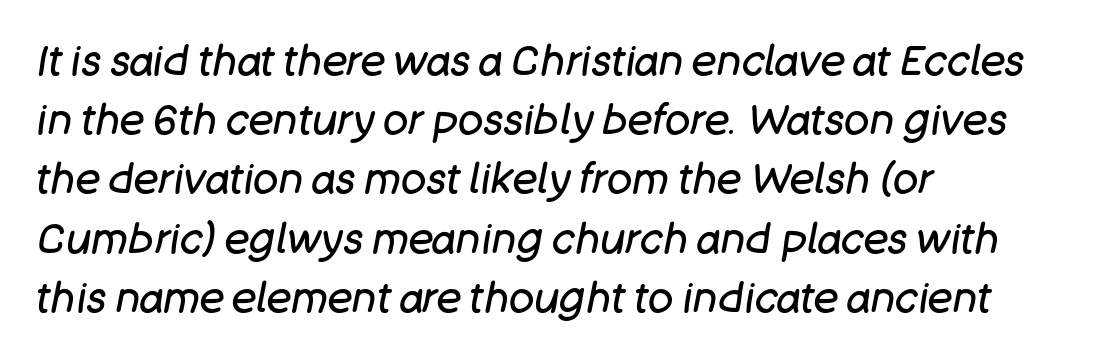
{"italic": "yes", "lean": "right", "slant_degrees": 11, "bold": "no", "weight": "regular", "width": "normal", "stroke_contrast": "low", "x_height": "large", "monospaced": "no", "underline": "no", "align": "left", "line_spacing": "normal", "line_spacing_ratio": 1.41, "letter_spacing": "normal", "letter_spacing_em": 0.0, "glyph_px": 42}
